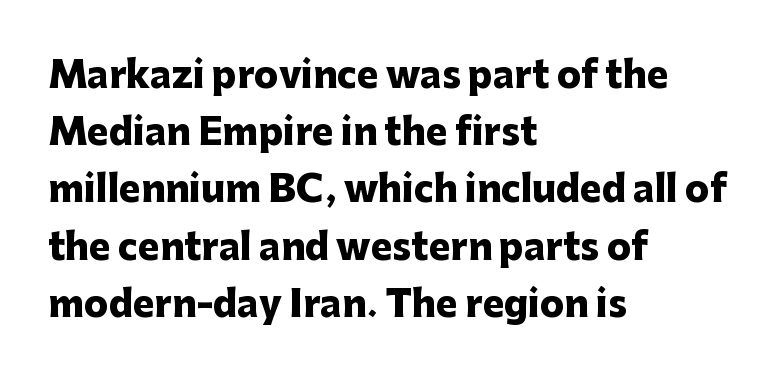
Q: Is the text bold? A: Yes.
Q: Is the text italic (slanted)? A: No, it is upright.
Q: Is the typeface a serif or a sans-serif typeface? A: Sans-serif.
Q: Is the text underlined? A: No.
Q: How is the paragraph aligned? A: Left-aligned.
Q: Is the spacing between letters normal or unusually wide? A: Normal.
Q: Is the spacing between lines tight, normal or loose? A: Normal.
Q: Width (condensed, normal, or wide)? A: Normal.
Q: Stroke contrast? A: Low.
Q: x-height? A: Medium.
Q: Monospaced? A: No.
